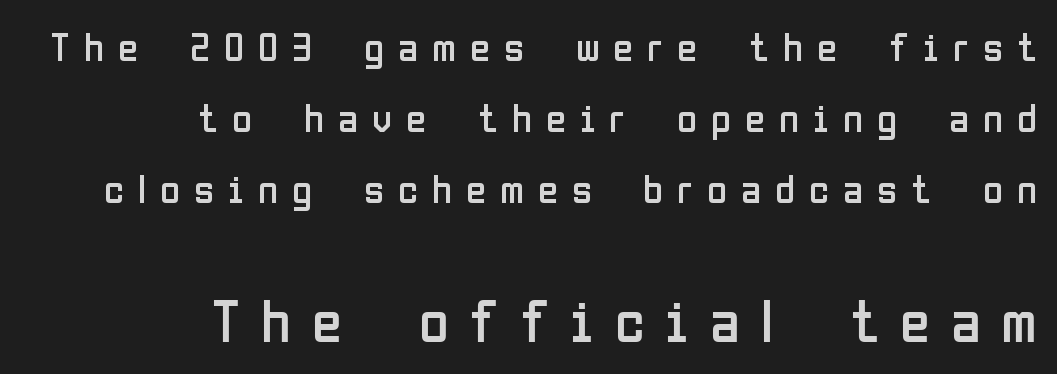
Clear beneath every line of the passage. The horizontal fit of the characters is loose and conspicuously gappy. Type size steps up from the first block to the second. No italicization has been applied; the sample stays upright. Think standard paragraph weight, or any step lighter than that.
